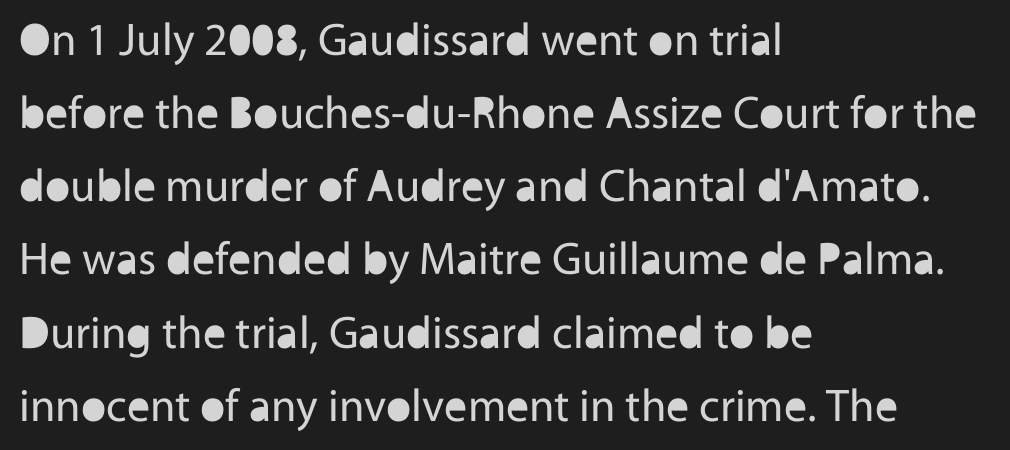
In terms of letterform style, serifs are entirely absent. The text block is weighted toward the left margin, trailing off unevenly rightward. Is the type heavy? It reads as light-to-regular instead. Posture: upright roman. Reading down the column, the eye jumps a familiar distance to each next line.
